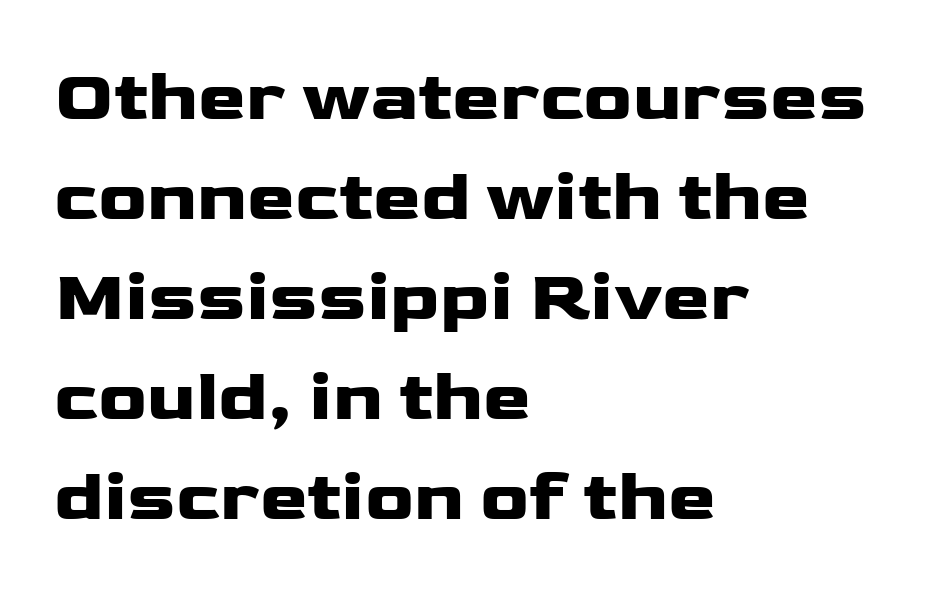
Lines of text with bare space underneath. The text was rendered using a sans face with plain stroke endings. Teacher's note: observe the even left margin — that is flush-left alignment. Nothing unusual about the tracking: characters are spaced as the font intends. Unlike italic type, these characters show no tilt at all.
